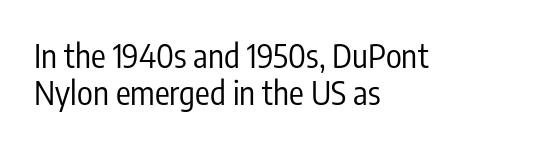
The image shows 33 px regular-weight, condensed sans-serif type, upright; set left-aligned, tight line spacing (1.12x), normal letter spacing, not underlined; low stroke contrast and a medium x-height.
